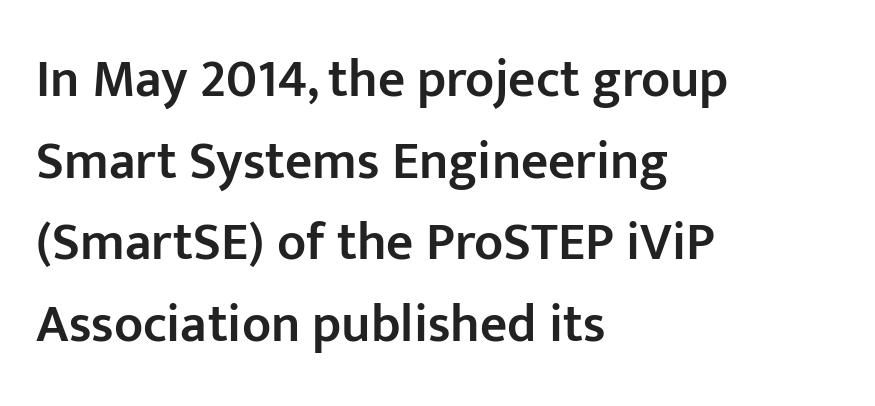
The font is running at a semibold setting, under full bold. Nope, not italic — everything's standing straight. A typesetter would call this proportional, since set widths differ per character. This rendering employs a face without finishing strokes, i.e., a sans-serif. Caption: multi-line text, flush left, ragged right. The gap between lines stays unmarked.
